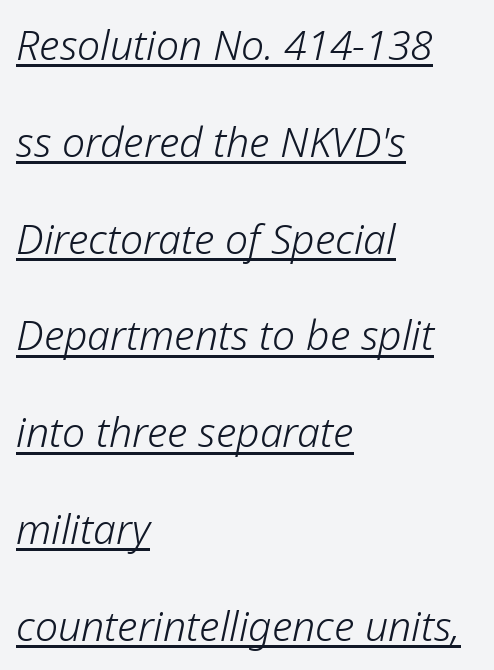
Q: Is the text bold? A: No.
Q: Is the text italic (slanted)? A: Yes, it leans right by about 12 degrees.
Q: Is the text underlined? A: Yes.
Q: How is the paragraph aligned? A: Left-aligned.
Q: Is the spacing between letters normal or unusually wide? A: Normal.
Q: Is the spacing between lines tight, normal or loose? A: Loose.
Q: Width (condensed, normal, or wide)? A: Normal.
Q: Stroke contrast? A: Low.
Q: x-height? A: Medium.
Q: Monospaced? A: No.
